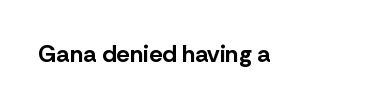
What stands out about the letter spacing? Nothing — it is the standard amount. Upright lettering throughout. Bold? Absolutely — the strokes are thick and heavy. The glyphs are unaccompanied by any horizontal stroke below them.
